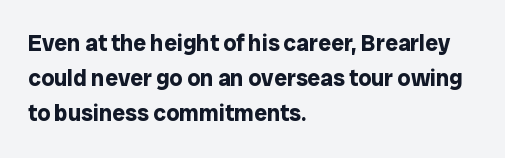
Each new line begins a customary step beneath the previous one. This rendering leaves character spacing at its baseline value. The lettering stays uniformly vertical, giving the passage a roman look. This rendering features lettering with no underline. A student would call this left alignment; a typographer would say flush left, rag right. Is the type bold? Yes — the strokes are clearly thick and heavy.
